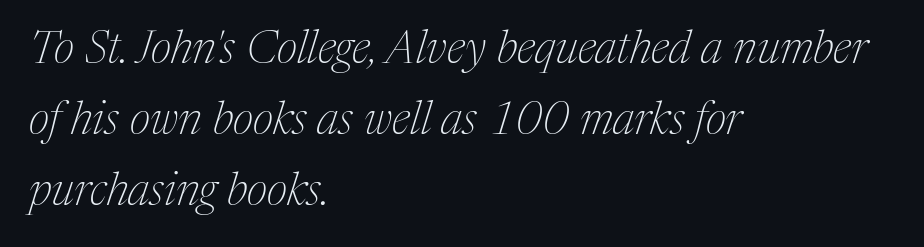
{"serif": "yes", "italic": "yes", "lean": "right", "slant_degrees": 17, "bold": "no", "weight": "thin", "width": "normal", "stroke_contrast": "medium", "x_height": "medium", "monospaced": "no", "underline": "no", "align": "left", "line_spacing": "normal", "line_spacing_ratio": 1.54, "letter_spacing": "normal", "letter_spacing_em": 0.0, "glyph_px": 46}
